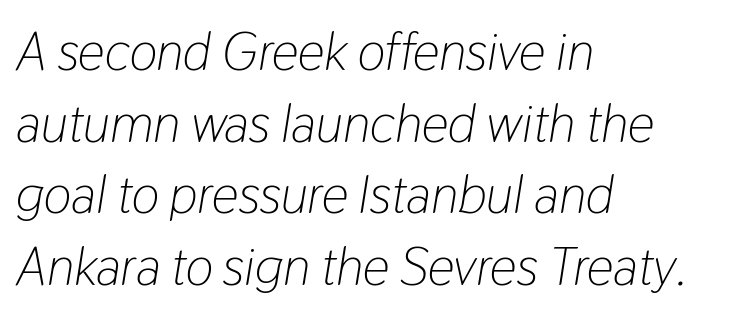
{"italic": "yes", "lean": "right", "slant_degrees": 9, "bold": "no", "weight": "light", "width": "condensed", "stroke_contrast": "low", "x_height": "medium", "monospaced": "no", "underline": "no", "align": "left", "line_spacing": "normal", "line_spacing_ratio": 1.35, "letter_spacing": "normal", "letter_spacing_em": 0.0, "glyph_px": 53}
